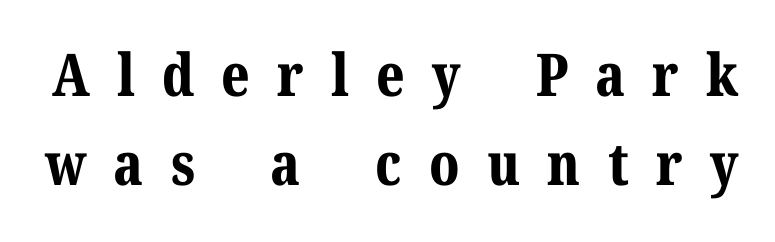
{"serif": "yes", "italic": "no", "bold": "yes", "weight": "bold", "width": "normal", "stroke_contrast": "medium", "x_height": "medium", "monospaced": "no", "underline": "no", "line_spacing": "normal", "line_spacing_ratio": 1.51, "letter_spacing": "wide", "letter_spacing_em": 0.46, "glyph_px": 59}
